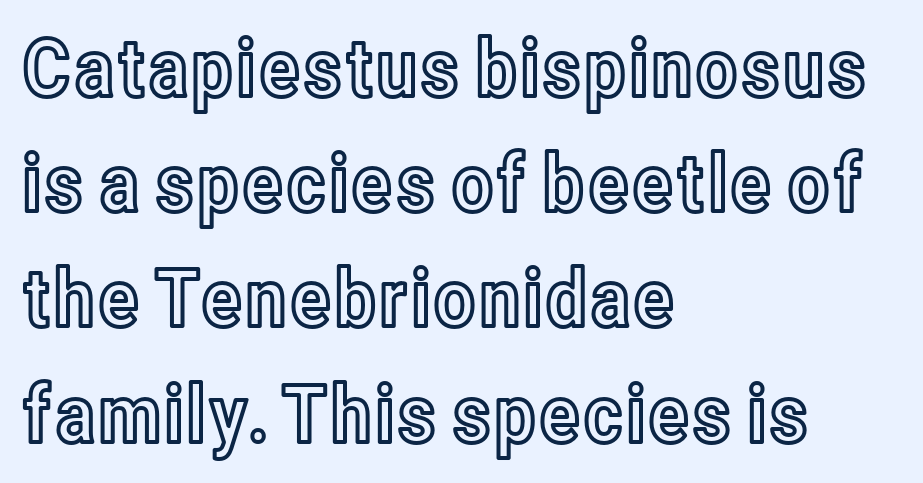
Q: Is the text italic (slanted)? A: No, it is upright.
Q: Is the text underlined? A: No.
Q: How is the paragraph aligned? A: Left-aligned.
Q: Is the spacing between letters normal or unusually wide? A: Normal.
Q: Is the spacing between lines tight, normal or loose? A: Normal.
Q: Width (condensed, normal, or wide)? A: Condensed.
Q: x-height? A: Medium.
Q: Monospaced? A: No.
